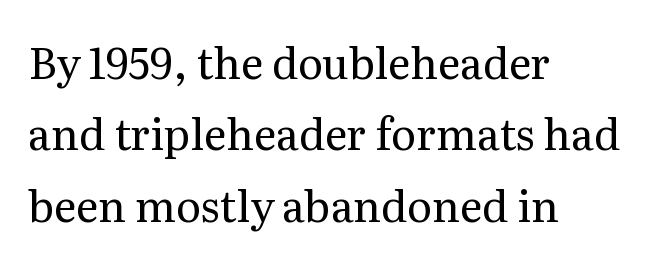
Compared with a typical body face, this is equally light or lighter still. These lines are composed in type with serifs. What stands out about the letter spacing? Nothing — it is the standard amount. Do the characters align in a grid? No, the font is proportional. The rows are spaced the way most documents space them. A roman cut, with each character standing at attention.
